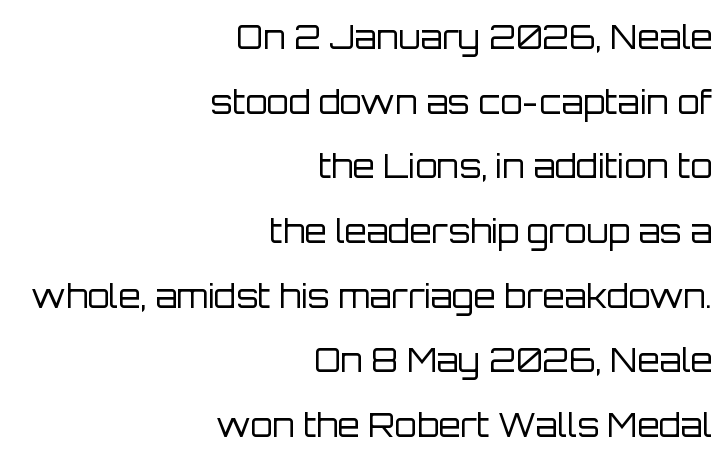
{"serif": "no", "italic": "no", "bold": "no", "weight": "regular", "width": "normal", "stroke_contrast": "low", "x_height": "large", "monospaced": "no", "underline": "no", "align": "right", "line_spacing": "loose", "line_spacing_ratio": 2.02, "letter_spacing": "normal", "letter_spacing_em": 0.0, "glyph_px": 32}
